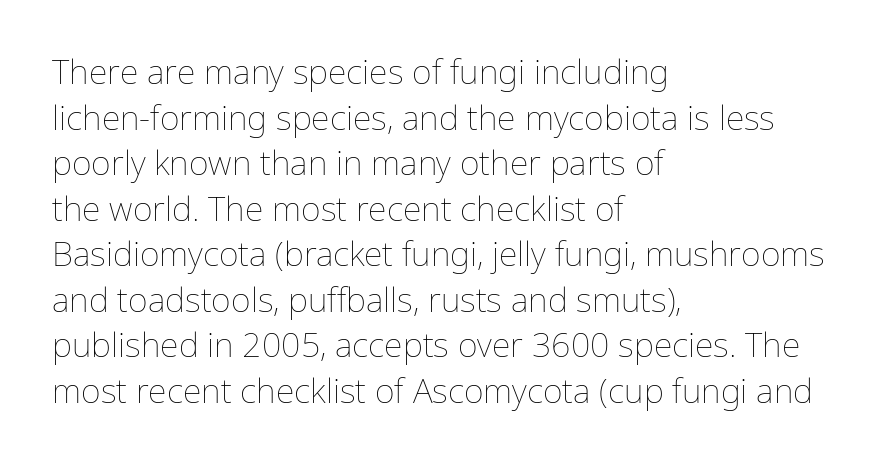
Each letter keeps its own natural width here, so spacing adapts to shape. Compared with typical paragraphs, the rows here are spaced about the same. Type without underlining. The gaps between neighbouring characters are ordinary and unremarkable.
